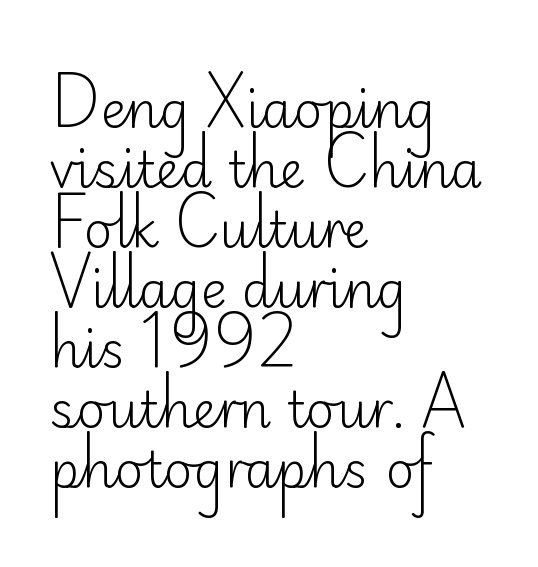
The image shows 50 px light sans-serif type, upright; set left-aligned, line spacing 1.2x, normal letter spacing, not underlined; low stroke contrast and a small x-height.
